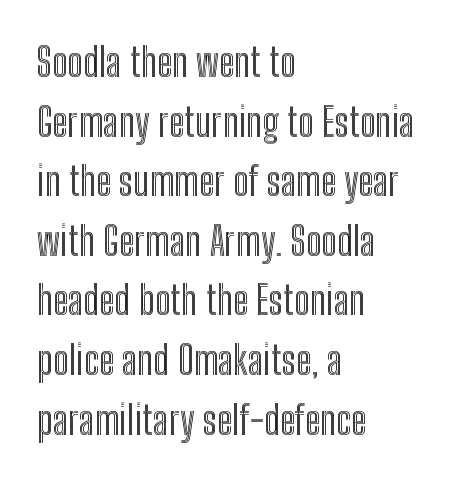
The image shows 40 px condensed type, upright; set left-aligned, normal line spacing (1.49x), normal letter spacing, not underlined; a medium x-height.
